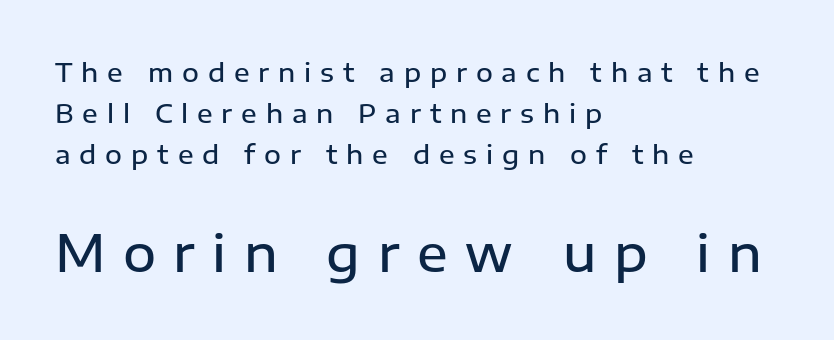
Tracking value appears strongly positive — letters spread wide. You can tell it's not italic because the verticals are truly vertical. This is the in-between weight designers call semibold or demi. If you squint, the bottom block still reads clearly — it's the larger of the two. Reading down the block, your eye returns to a fixed left position each line.
